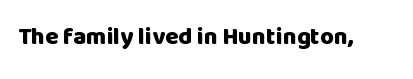
What stands out about the letter spacing? Nothing — it is the standard amount. Upright lettering throughout. Bold? Absolutely — the strokes are thick and heavy. The glyphs are unaccompanied by any horizontal stroke below them.
